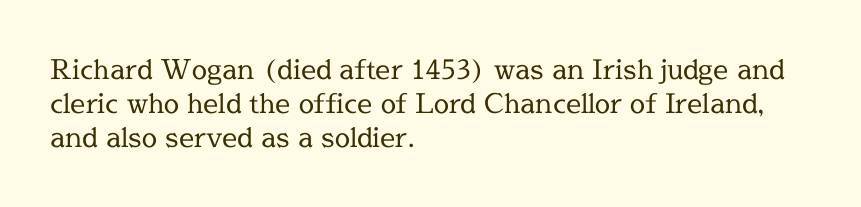
Vertically, the passage feels balanced, rows spaced as you'd expect. The strip under each line holds only bare page. Weight: in the light-to-regular range. Glyph-to-glyph distance matches everyday printed text.
